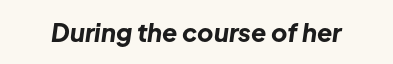
{"italic": "yes", "lean": "right", "slant_degrees": 8, "bold": "yes", "underline": "no", "letter_spacing": "normal", "letter_spacing_em": 0.0, "glyph_px": 25}
